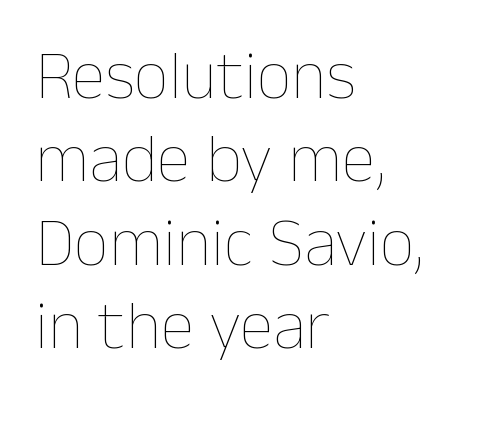
{"italic": "no", "bold": "no", "weight": "thin", "width": "normal", "stroke_contrast": "low", "x_height": "medium", "monospaced": "no", "underline": "no", "align": "left", "line_spacing_ratio": 1.21, "letter_spacing": "normal", "letter_spacing_em": 0.0, "glyph_px": 69}
